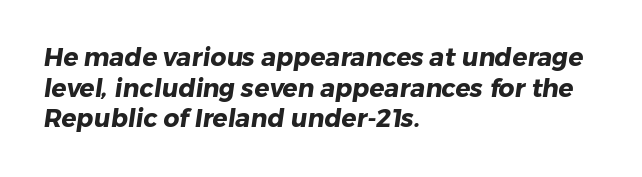
Q: Is the text bold? A: Yes.
Q: Is the text underlined? A: No.
Q: How is the paragraph aligned? A: Left-aligned.
Q: Is the spacing between letters normal or unusually wide? A: Normal.
